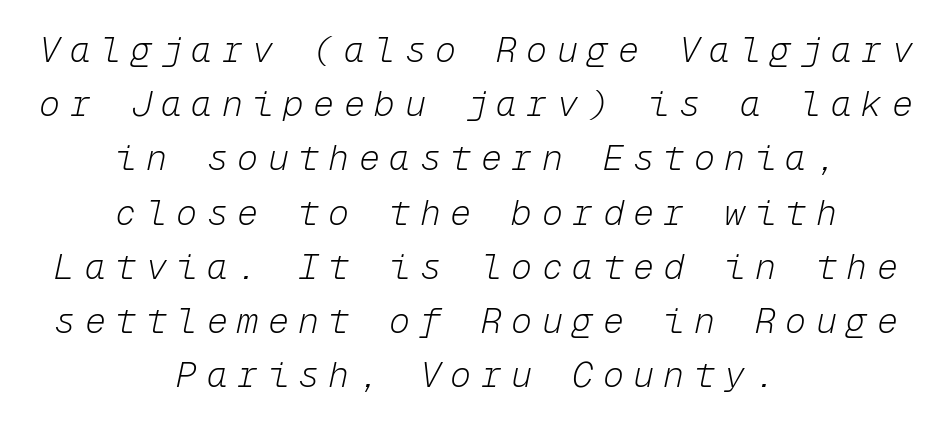
Vertical spacing — default. Observe the lean: these are italic letterforms. Letters rest on an invisible, unmarked baseline. Is this a heavy cut? Hardly; it is regular or lighter. Glyph-to-glyph distance is far greater than everyday printed text.
